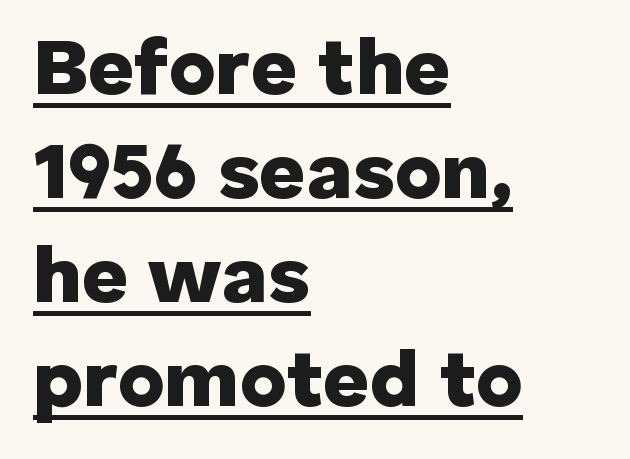
{"serif": "no", "italic": "no", "bold": "yes", "weight": "heavy", "width": "normal", "stroke_contrast": "low", "x_height": "medium", "monospaced": "no", "underline": "yes", "align": "left", "line_spacing": "normal", "line_spacing_ratio": 1.3, "letter_spacing": "normal", "letter_spacing_em": 0.0, "glyph_px": 80}
